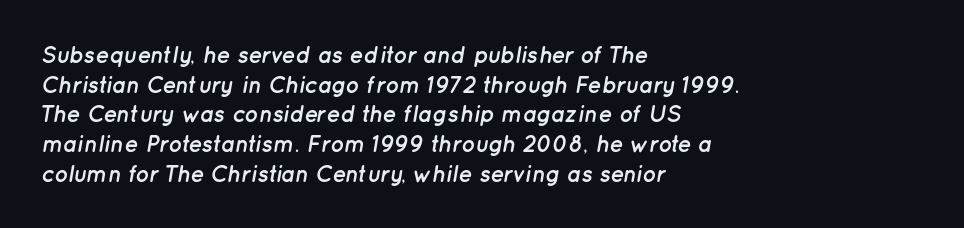
Check under the words: just untouched page. You can tell it's italic because the verticals aren't actually vertical. Caption: multi-line text, flush left, ragged right. Characters follow at the spacing the type designer built in. Every letter is thick-stroked: bold, no question.
